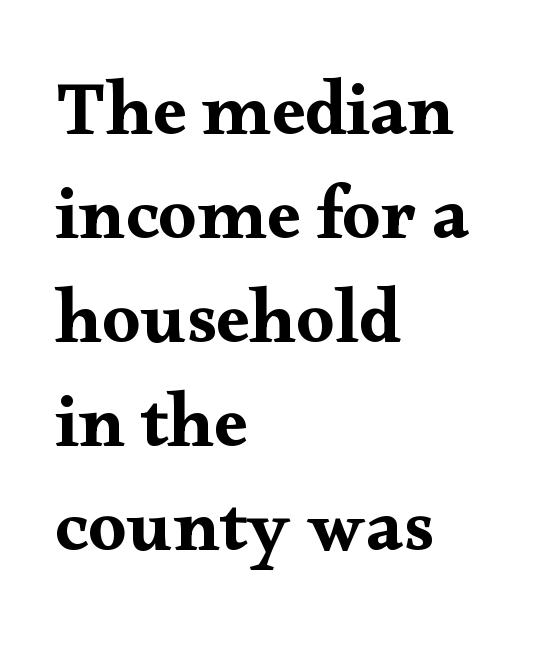
The image shows 76 px wide serif type, upright; set left-aligned, normal line spacing (1.37x), normal letter spacing, not underlined; medium stroke contrast and a small x-height.
